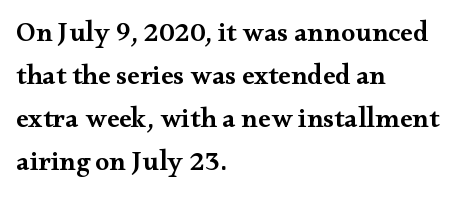
Plain, unruled lines of type. Is this a sans? No — the strokes have serifs. Each word holds together tightly as a unit, with standard inter-letter gaps. As a designer I'd log this as weight 600, semibold. The paragraph shown leans on its left margin. Style check: upright.
